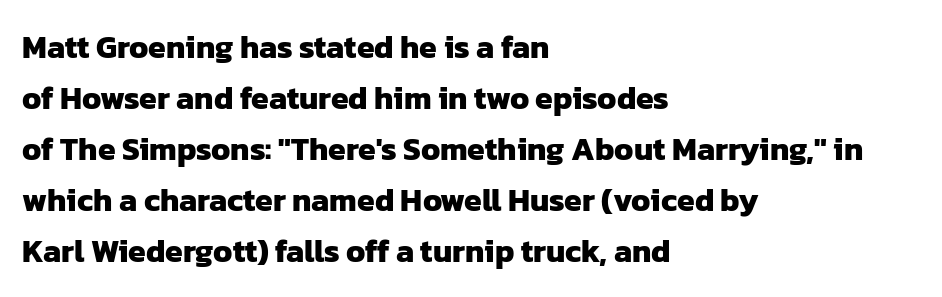
Q: Is the text bold? A: Yes.
Q: Is the typeface a serif or a sans-serif typeface? A: Sans-serif.
Q: Is the text underlined? A: No.
Q: How is the paragraph aligned? A: Left-aligned.
Q: Is the spacing between letters normal or unusually wide? A: Normal.
Q: Is the spacing between lines tight, normal or loose? A: Normal.
Q: Width (condensed, normal, or wide)? A: Normal.
Q: Stroke contrast? A: Low.
Q: x-height? A: Medium.
Q: Monospaced? A: No.
